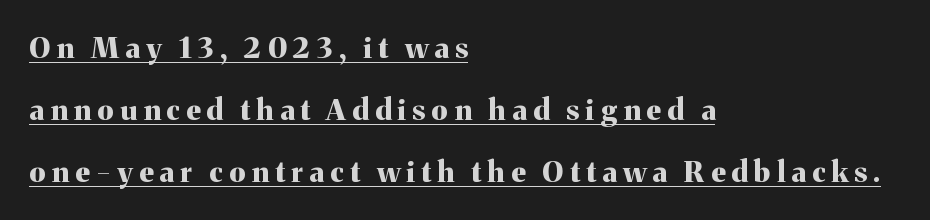
Horizontal alignment here is leftward, the default for most running prose. Students, observe the line beneath the letters — that is underlining. The characters look thick and weighty, a clear bold. Each letter keeps its own natural width here, so spacing adapts to shape. The lettering stays uniformly vertical, giving the passage a roman look.
